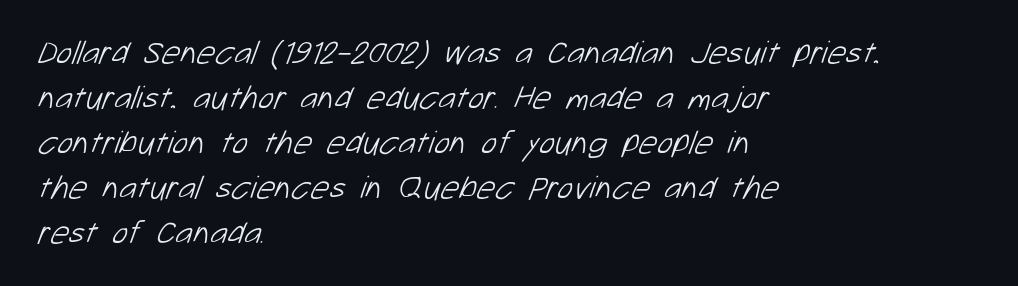
This rendering features lettering with no underline. The face looks like a standard text weight, possibly lighter. Honestly, the row spacing looks completely unremarkable. These lines are composed in type without serifs. Observe the ordinary spacing: letters are neighbours, not strangers.
